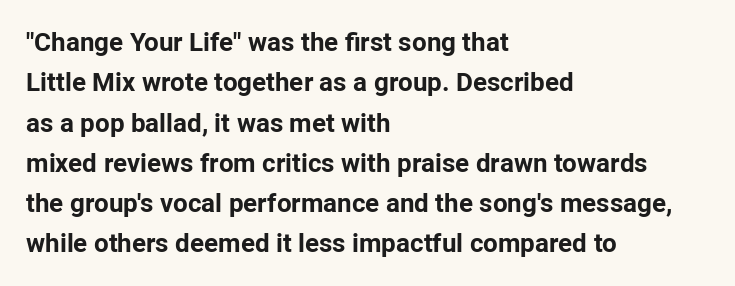
A classic flush-left, rag-right setting is used for this passage. Rows of type keep a routine distance in the vertical direction. Descenders are the only things crossing below the line. The strokes are fattened all the way to bold. Tracking value appears to be zero — textbook default spacing.
